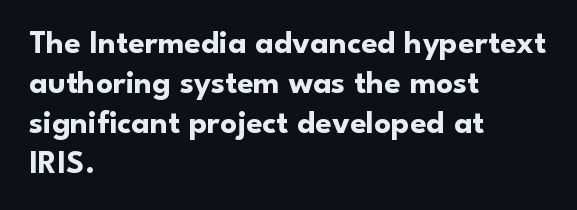
The image shows 33 px bold sans-serif type, upright; set left-aligned, line spacing 1.21x, normal letter spacing, not underlined; low stroke contrast and a small x-height.
